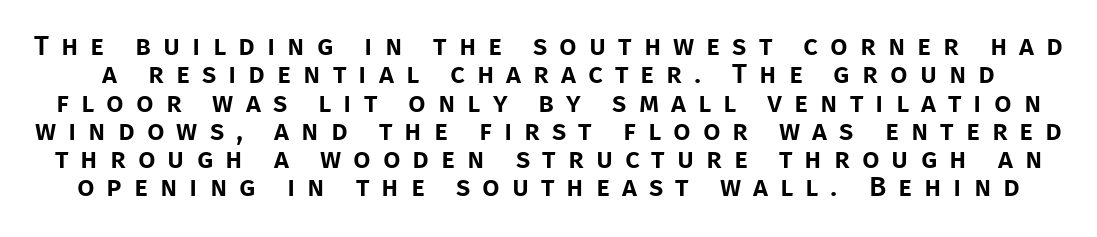
The baseline area is clear. It's the straight-up-and-down kind of type. Display-style spreading of the glyphs; the letterfit is very open. Proportional: the letters do not fall into vertical columns. Look at the bottom of the vertical strokes: they stop flat, with no serifs.
